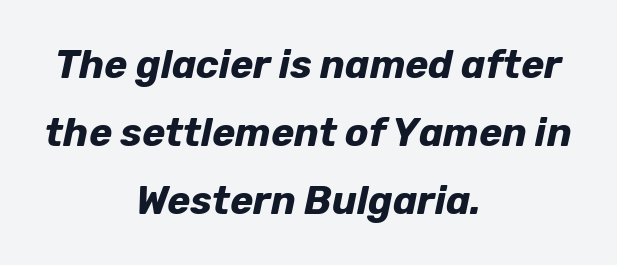
The image shows 39 px bold type, italic (leaning right); set centered, line spacing 1.74x, normal letter spacing, not underlined; low stroke contrast and a medium x-height.
